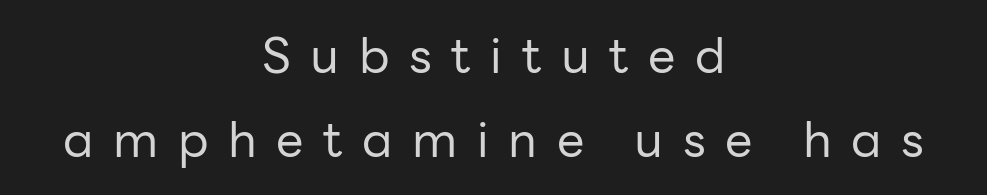
Heaviness? Minimal to ordinary, like unemphasized prose. The gaps between neighbouring characters are conspicuously large. Reading down the block, each line starts at a different indent, mirrored at its end. Check where the strokes stop: nothing finishes them off — pure sans. Has an underline been added? It has not.
